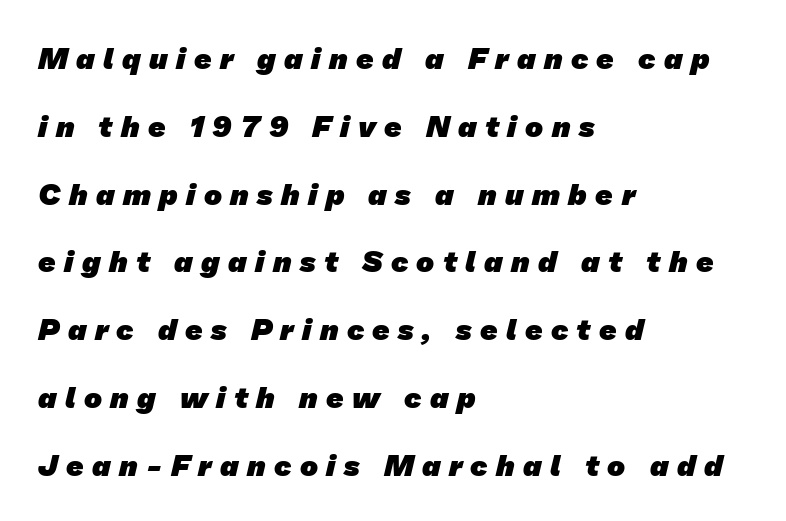
The image shows 30 px heavy sans-serif type; set left-aligned, loose line spacing (2.26x), unusually wide letter spacing (+0.28 em), not underlined; low stroke contrast and a medium x-height.
